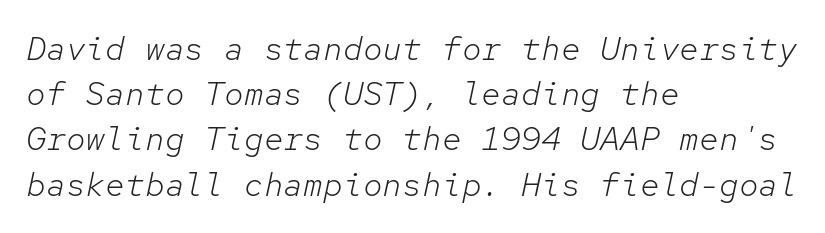
Q: Is the text bold? A: No.
Q: Is the text italic (slanted)? A: Yes, it leans right by about 12 degrees.
Q: Is the text underlined? A: No.
Q: How is the paragraph aligned? A: Left-aligned.
Q: Is the spacing between letters normal or unusually wide? A: Normal.
Q: Is the spacing between lines tight, normal or loose? A: Normal.
Q: Width (condensed, normal, or wide)? A: Normal.
Q: Stroke contrast? A: Low.
Q: x-height? A: Medium.
Q: Monospaced? A: Yes.
